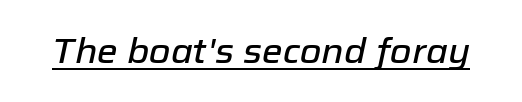
Letter spacing: default. Honestly, the underline is the first thing you notice here. Spacing verdict: proportional, widths tailored to each character. In terms of posture, this sample is oblique.
